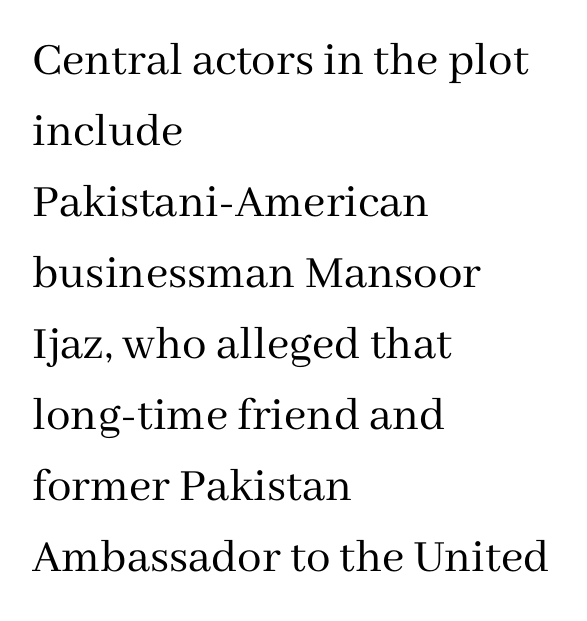
Q: Is the text bold? A: No.
Q: Is the text italic (slanted)? A: No, it is upright.
Q: Is the typeface a serif or a sans-serif typeface? A: Serif.
Q: Is the text underlined? A: No.
Q: How is the paragraph aligned? A: Left-aligned.
Q: Is the spacing between letters normal or unusually wide? A: Normal.
Q: Is the spacing between lines tight, normal or loose? A: Normal.
Q: Width (condensed, normal, or wide)? A: Normal.
Q: Stroke contrast? A: Medium.
Q: x-height? A: Medium.
Q: Monospaced? A: No.
